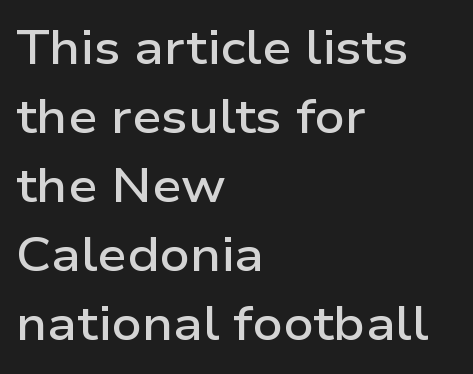
Does the copy run flush right? No — it runs flush left. The letters stand upright; this is a roman face. Plain, unruled lines of type. Weight check: semibold — heavier than regular, not quite bold. One glance says typical: line gaps are just what's usual.
